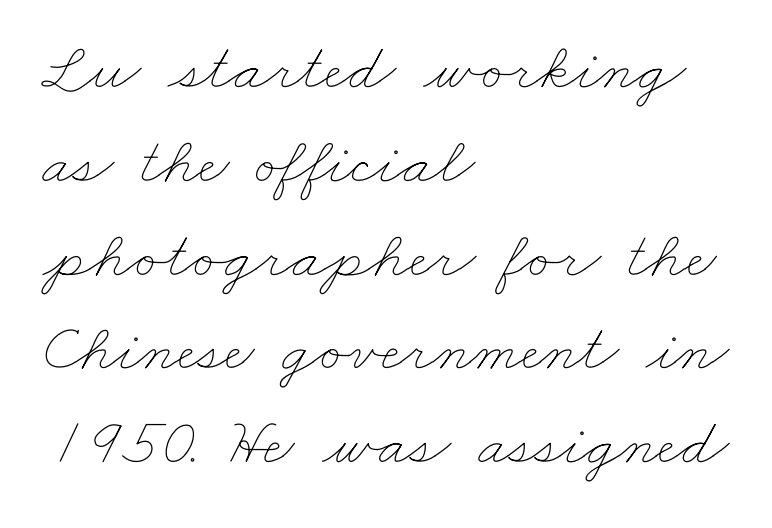
The image shows 67 px thin, wide type; set left-aligned, normal line spacing (1.4x), normal letter spacing, not underlined; low stroke contrast and a small x-height.
